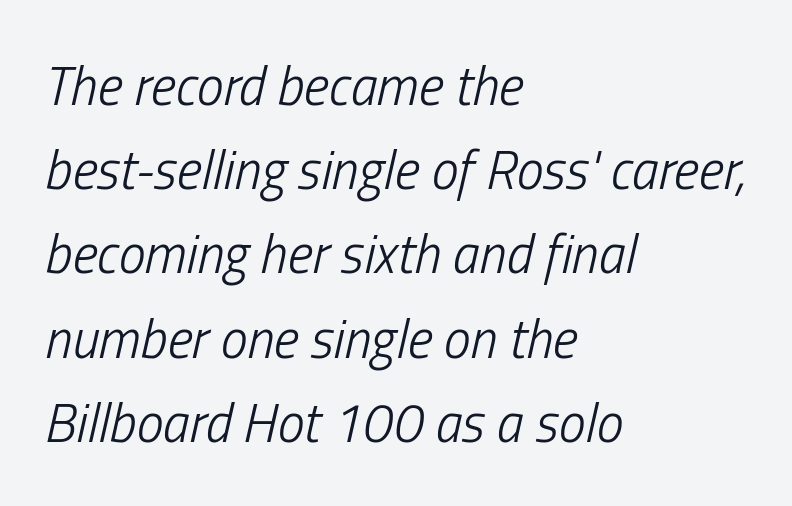
The image shows 54 px light, condensed type, italic (leaning right); set left-aligned, normal line spacing (1.56x), normal letter spacing, not underlined; low stroke contrast and a medium x-height.
